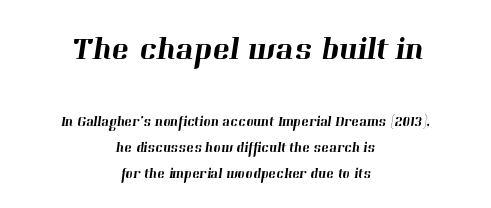
Q: Is the typeface a serif or a sans-serif typeface? A: Serif.
Q: Is the text underlined? A: No.
Q: How is the paragraph aligned? A: Centered.
Q: Is the spacing between letters normal or unusually wide? A: Normal.
Q: Which block of text is set in a larger size, the first (top) or the second (bottom)? A: The first (top) one.
Q: Width (condensed, normal, or wide)? A: Normal.
Q: Stroke contrast? A: High.
Q: x-height? A: Medium.
Q: Monospaced? A: No.
